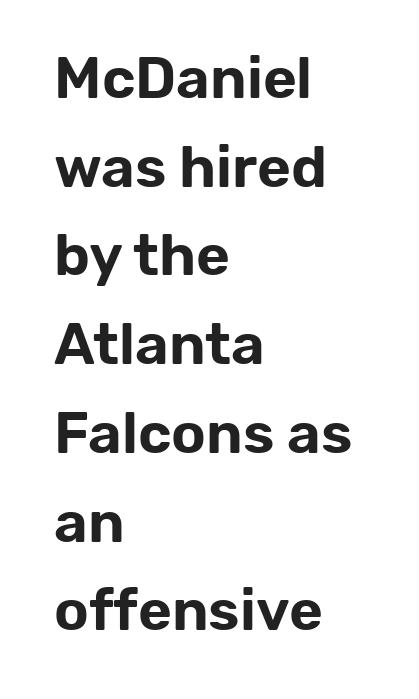
Q: Is the text italic (slanted)? A: No, it is upright.
Q: Is the typeface a serif or a sans-serif typeface? A: Sans-serif.
Q: Is the text underlined? A: No.
Q: How is the paragraph aligned? A: Left-aligned.
Q: Is the spacing between letters normal or unusually wide? A: Normal.
Q: Is the spacing between lines tight, normal or loose? A: Normal.
Q: Width (condensed, normal, or wide)? A: Normal.
Q: Stroke contrast? A: Low.
Q: x-height? A: Medium.
Q: Monospaced? A: No.
